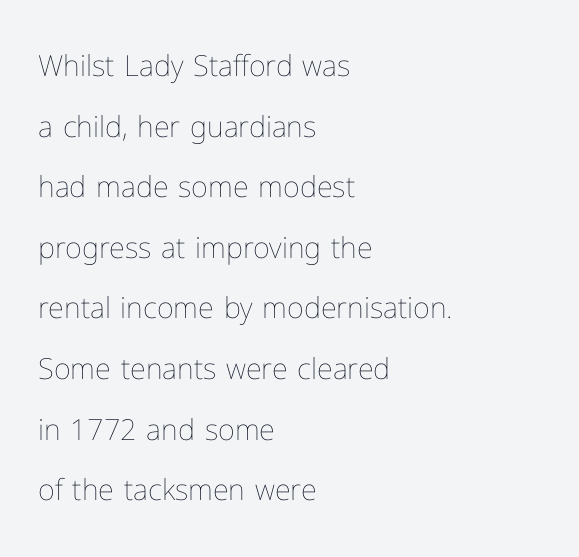
Q: Is the text bold? A: No.
Q: Is the text italic (slanted)? A: No, it is upright.
Q: Is the text underlined? A: No.
Q: How is the paragraph aligned? A: Left-aligned.
Q: Is the spacing between letters normal or unusually wide? A: Normal.
Q: Is the spacing between lines tight, normal or loose? A: Loose.
Q: Width (condensed, normal, or wide)? A: Normal.
Q: Stroke contrast? A: Low.
Q: x-height? A: Medium.
Q: Monospaced? A: No.
